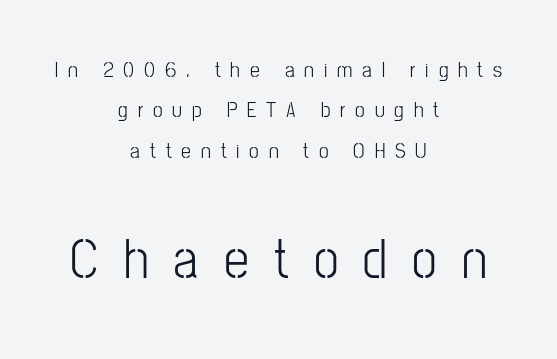
Q: Is the text bold? A: No.
Q: Is the text italic (slanted)? A: No, it is upright.
Q: Is the typeface a serif or a sans-serif typeface? A: Sans-serif.
Q: Is the text underlined? A: No.
Q: How is the paragraph aligned? A: Centered.
Q: Is the spacing between letters normal or unusually wide? A: Unusually wide.
Q: Which block of text is set in a larger size, the first (top) or the second (bottom)? A: The second (bottom) one.
Q: Width (condensed, normal, or wide)? A: Condensed.
Q: Stroke contrast? A: Low.
Q: x-height? A: Medium.
Q: Monospaced? A: No.
